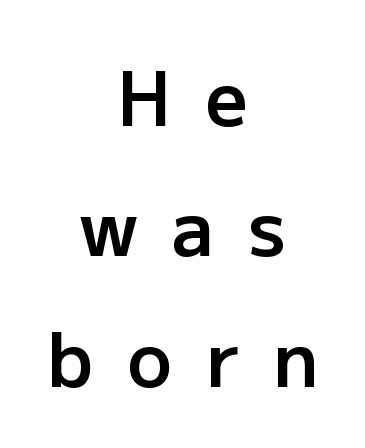
The rendering uses a semibold face; strokes are thickened but not to full bold. Spacing verdict: proportional, widths tailored to each character. The string is rendered with underlining switched off. This rendering employs a face without finishing strokes, i.e., a sans-serif. The horizontal fit of the characters is loose and conspicuously gappy. Typeset on center — no edge is straight.
